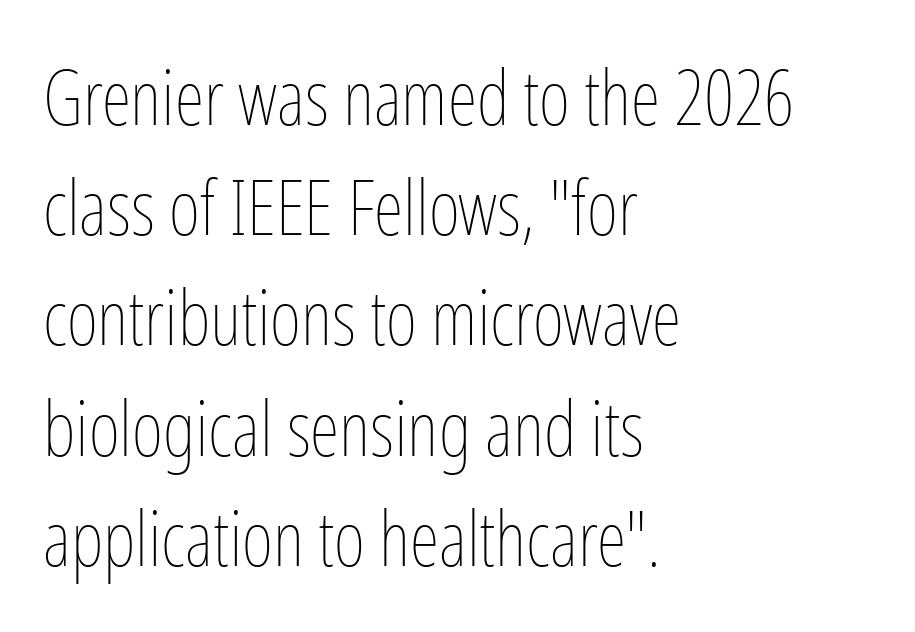
Q: Is the text bold? A: No.
Q: Is the text italic (slanted)? A: No, it is upright.
Q: Is the text underlined? A: No.
Q: How is the paragraph aligned? A: Left-aligned.
Q: Is the spacing between letters normal or unusually wide? A: Normal.
Q: Is the spacing between lines tight, normal or loose? A: Normal.
Q: Width (condensed, normal, or wide)? A: Condensed.
Q: Stroke contrast? A: Low.
Q: x-height? A: Medium.
Q: Monospaced? A: No.
